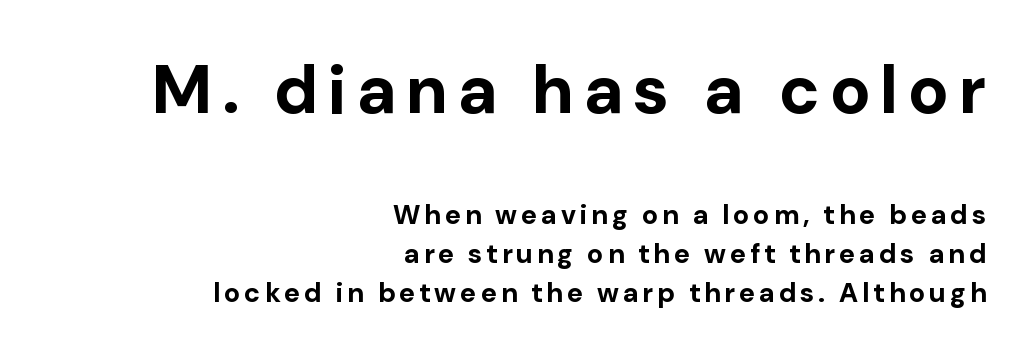
Each new line begins a customary step beneath the previous one. The passage is arranged like a letterhead date or caption credit — flush right. A student would notice the top passage is typeset larger than what follows. Check where the strokes stop: nothing finishes them off — pure sans. The face used here is proportionally spaced, like ordinary book or web type.
